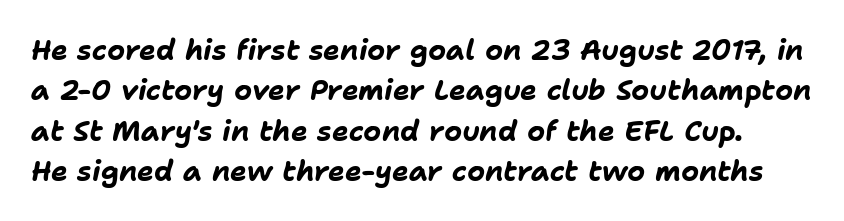
Does extra space separate the letters? No, they use regular spacing. This block has exactly the height ordinary leading produces. The passage shown leans; its letterforms are oblique. The specimen omits any rule beneath the text block's lines. Varying glyph widths throughout — classic text-font behaviour.
